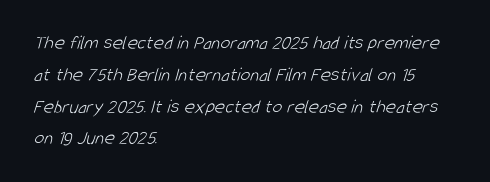
{"bold": "no", "underline": "no", "align": "left", "line_spacing": "normal", "line_spacing_ratio": 1.59, "letter_spacing": "normal", "letter_spacing_em": 0.0, "glyph_px": 20}
